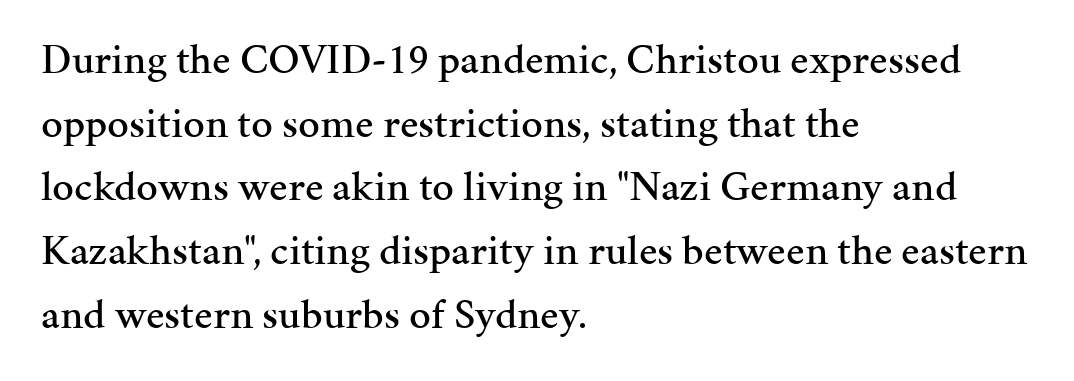
Q: Is the text italic (slanted)? A: No, it is upright.
Q: Is the typeface a serif or a sans-serif typeface? A: Serif.
Q: Is the text underlined? A: No.
Q: How is the paragraph aligned? A: Left-aligned.
Q: Is the spacing between letters normal or unusually wide? A: Normal.
Q: Is the spacing between lines tight, normal or loose? A: Normal.
Q: Width (condensed, normal, or wide)? A: Normal.
Q: Stroke contrast? A: Medium.
Q: x-height? A: Medium.
Q: Monospaced? A: No.
